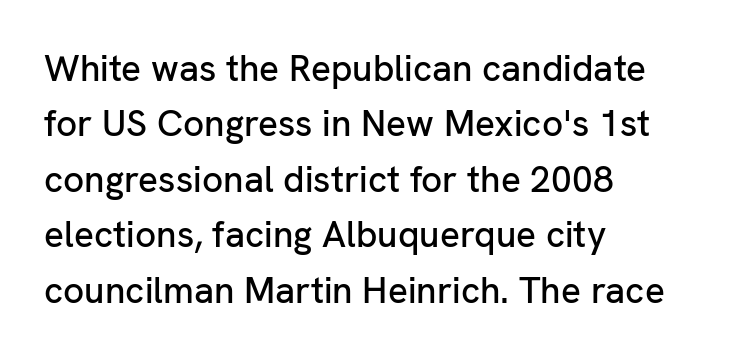
The image shows 37 px sans-serif type, upright; set left-aligned, normal line spacing (1.5x), normal letter spacing, not underlined; low stroke contrast and a medium x-height.
